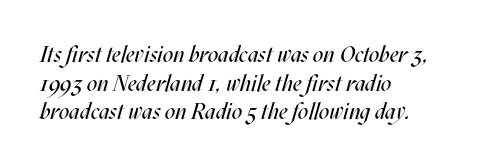
The image shows 23 px text type, italic (leaning right); set left-aligned, line spacing 1.24x, normal letter spacing, not underlined.
